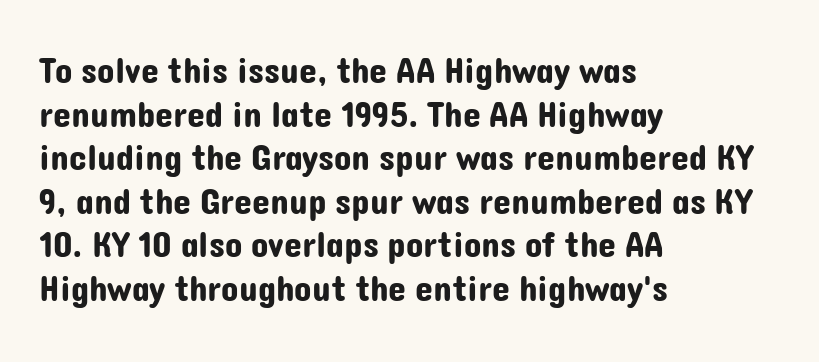
Q: Is the text italic (slanted)? A: No, it is upright.
Q: Is the typeface a serif or a sans-serif typeface? A: Sans-serif.
Q: Is the text underlined? A: No.
Q: How is the paragraph aligned? A: Left-aligned.
Q: Is the spacing between letters normal or unusually wide? A: Normal.
Q: Width (condensed, normal, or wide)? A: Normal.
Q: Stroke contrast? A: Low.
Q: x-height? A: Medium.
Q: Monospaced? A: No.
